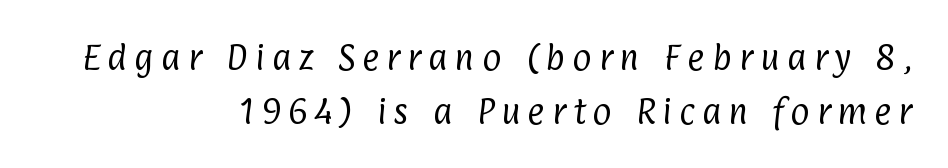
Does extra space separate the letters? Yes, quite a lot of it. The characters are drawn with everyday or finer stroke widths. Where is the straight margin? On the right. The rendering shows plain stroke endings on the letterforms — a sans-serif design.
